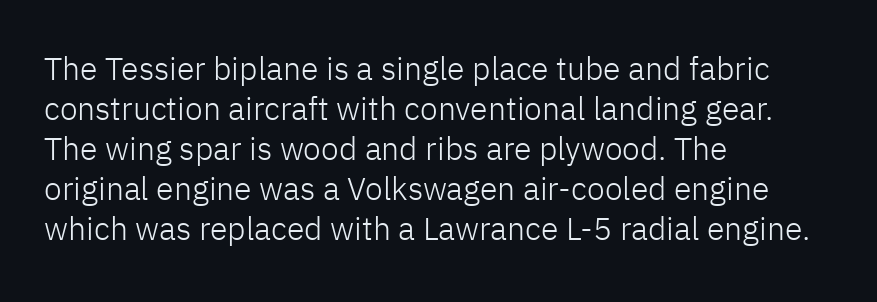
{"serif": "no", "italic": "no", "bold": "no", "weight": "light", "width": "normal", "stroke_contrast": "low", "x_height": "medium", "monospaced": "no", "underline": "no", "align": "left", "line_spacing": "normal", "line_spacing_ratio": 1.25, "letter_spacing": "normal", "letter_spacing_em": 0.0, "glyph_px": 32}
